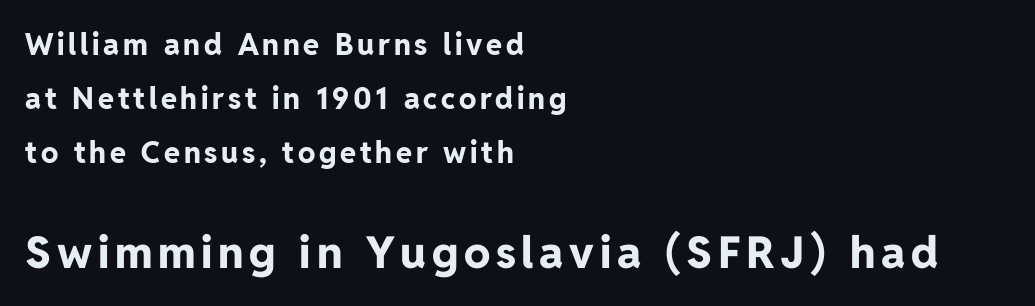
{"serif": "no", "italic": "no", "bold": "yes", "weight": "bold", "width": "normal", "stroke_contrast": "low", "x_height": "medium", "monospaced": "no", "underline": "no", "align": "left", "line_spacing_ratio": 1.87, "larger_block": "second", "size_ratio": 1.52, "glyph_px": 44}
